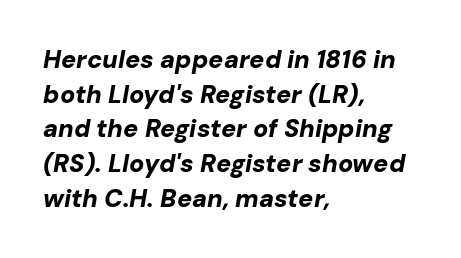
The rendering keeps characters at their native spacing. Alignment: flush left. Successive baselines arrive at the customary interval. The rendering applies a slant to the glyphs. Type without underlining. Pretty heavy lettering here — definitely bold.
